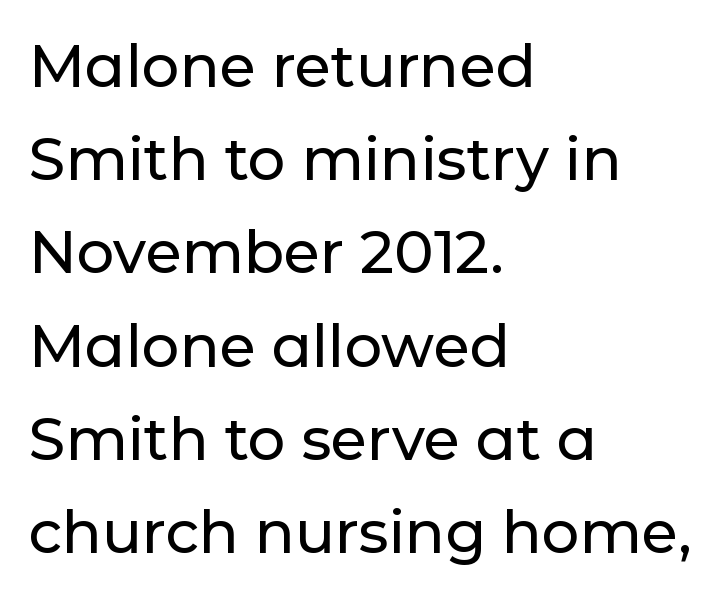
{"serif": "no", "italic": "no", "width": "normal", "stroke_contrast": "low", "x_height": "medium", "monospaced": "no", "underline": "no", "align": "left", "line_spacing": "normal", "line_spacing_ratio": 1.58, "letter_spacing": "normal", "letter_spacing_em": 0.0, "glyph_px": 59}
